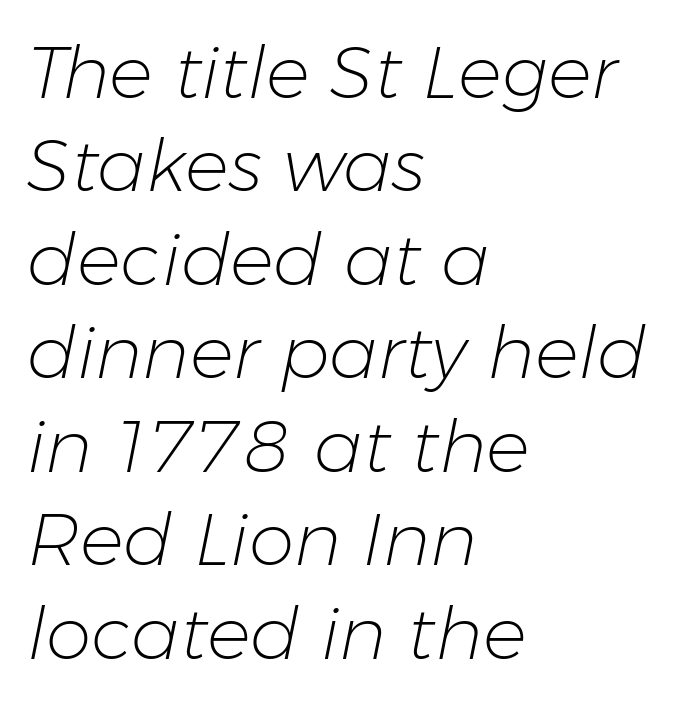
Type without underlining. Caption: standard tracking, unaltered. Characters are canted at an angle relative to the baseline's perpendicular. You could not count columns in this text — the font is proportionally spaced. In terms of leading, this rendering sits right in the middle. Horizontal alignment here is leftward, the default for most running prose.
